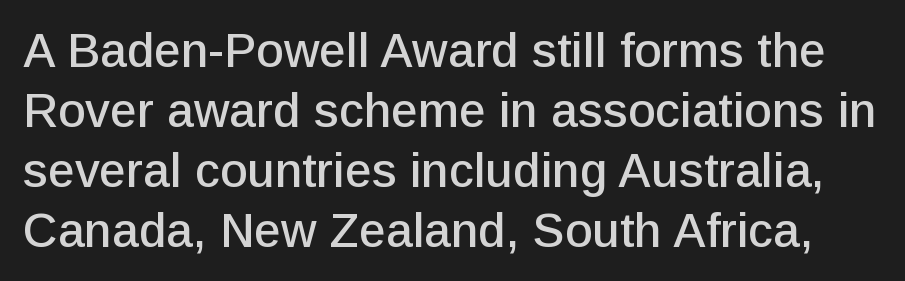
The image shows 48 px sans-serif type, upright; set normal line spacing (1.25x), normal letter spacing, not underlined; low stroke contrast and a medium x-height.
